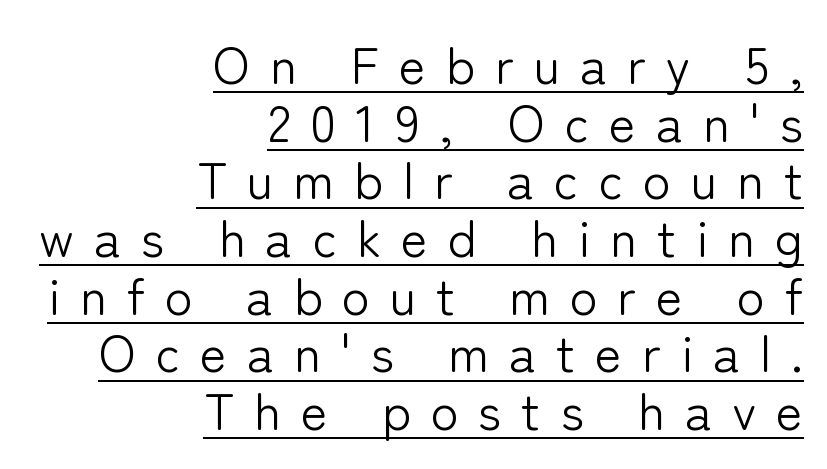
Q: Is the text bold? A: No.
Q: Is the text italic (slanted)? A: No, it is upright.
Q: Is the typeface a serif or a sans-serif typeface? A: Sans-serif.
Q: Is the text underlined? A: Yes.
Q: How is the paragraph aligned? A: Right-aligned.
Q: Is the spacing between letters normal or unusually wide? A: Unusually wide.
Q: Is the spacing between lines tight, normal or loose? A: Tight.
Q: Width (condensed, normal, or wide)? A: Normal.
Q: Stroke contrast? A: Low.
Q: x-height? A: Medium.
Q: Monospaced? A: No.
